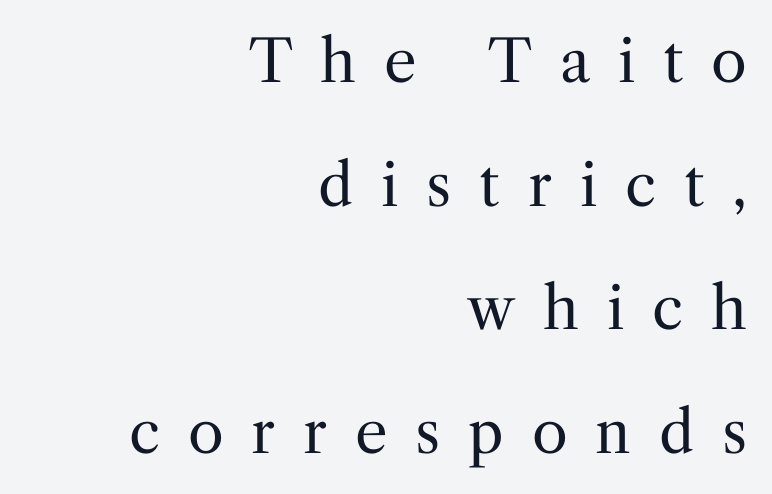
Q: Is the text bold? A: No.
Q: Is the text italic (slanted)? A: No, it is upright.
Q: Is the typeface a serif or a sans-serif typeface? A: Serif.
Q: Is the text underlined? A: No.
Q: How is the paragraph aligned? A: Right-aligned.
Q: Is the spacing between letters normal or unusually wide? A: Unusually wide.
Q: Is the spacing between lines tight, normal or loose? A: Loose.
Q: Width (condensed, normal, or wide)? A: Normal.
Q: Stroke contrast? A: Medium.
Q: x-height? A: Medium.
Q: Monospaced? A: No.
